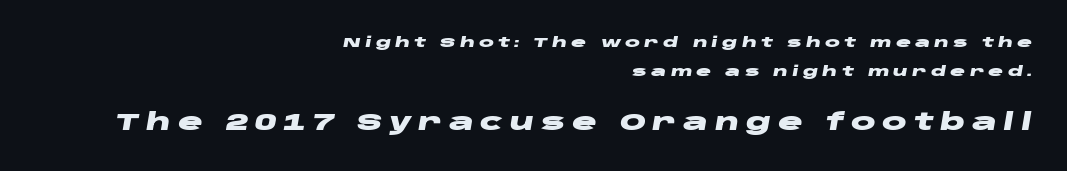
The image shows 23 px bold type, italic (leaning right); set right-aligned, loose line spacing (2.05x), unusually wide letter spacing (+0.29 em), not underlined; the second (bottom) block is 1.64x larger.
